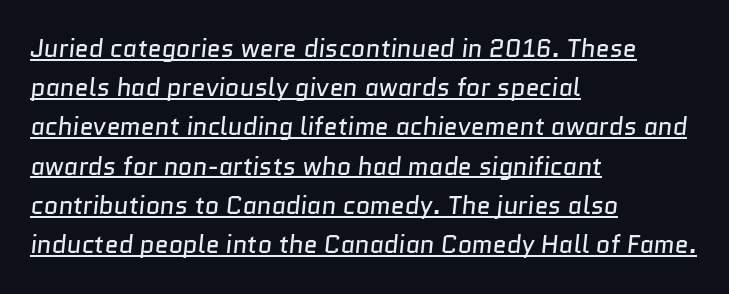
Q: Is the text bold? A: No.
Q: Is the text underlined? A: Yes.
Q: How is the paragraph aligned? A: Left-aligned.
Q: Is the spacing between letters normal or unusually wide? A: Normal.
Q: Is the spacing between lines tight, normal or loose? A: Normal.
